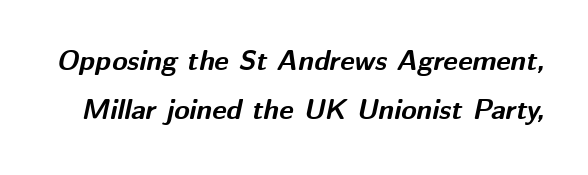
The image shows 28 px bold type, italic (leaning right); set line spacing 1.74x, normal letter spacing, not underlined; medium stroke contrast and a medium x-height.
